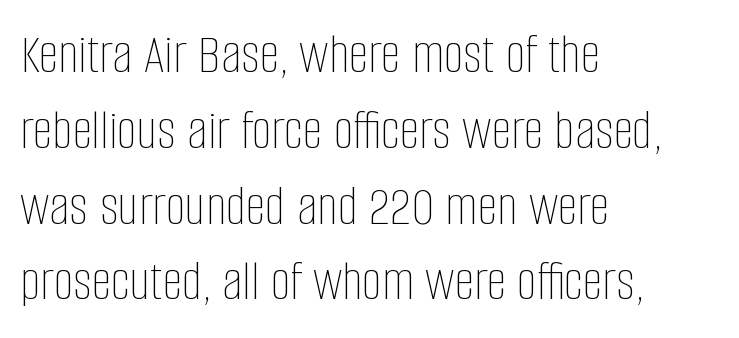
Each letter keeps its own natural width here, so spacing adapts to shape. Baseline-to-baseline distance is the conventional proportion of letter height. A classic flush-left, rag-right setting is used for this passage. The specimen reads as upright at a glance. The space beneath each line is pristine and unruled. The line texture is even and compact thanks to regular tracking.
